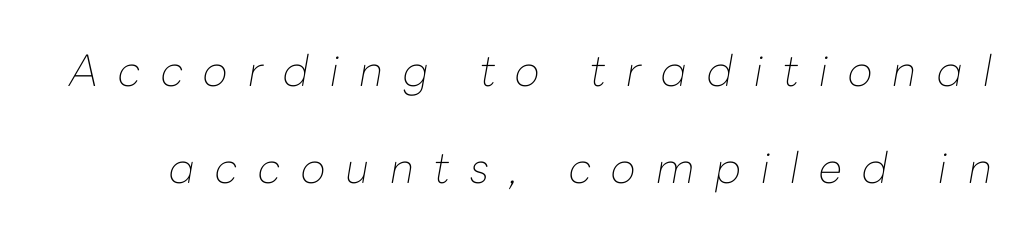
{"italic": "yes", "lean": "right", "slant_degrees": 10, "bold": "no", "weight": "thin", "width": "normal", "stroke_contrast": "low", "x_height": "medium", "monospaced": "no", "underline": "no", "line_spacing": "loose", "line_spacing_ratio": 2.25, "letter_spacing": "wide", "letter_spacing_em": 0.47, "glyph_px": 43}
